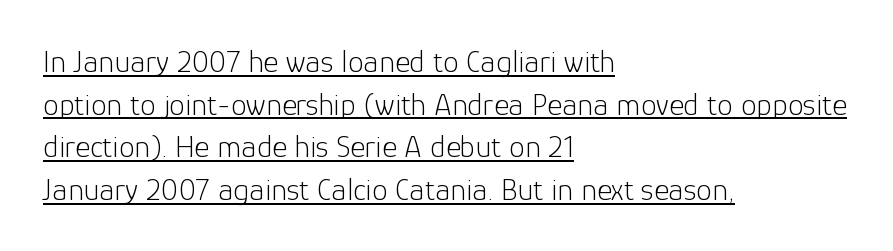
The image shows 32 px light sans-serif type, upright; set left-aligned, normal line spacing (1.33x), normal letter spacing, underlined; low stroke contrast and a medium x-height.
